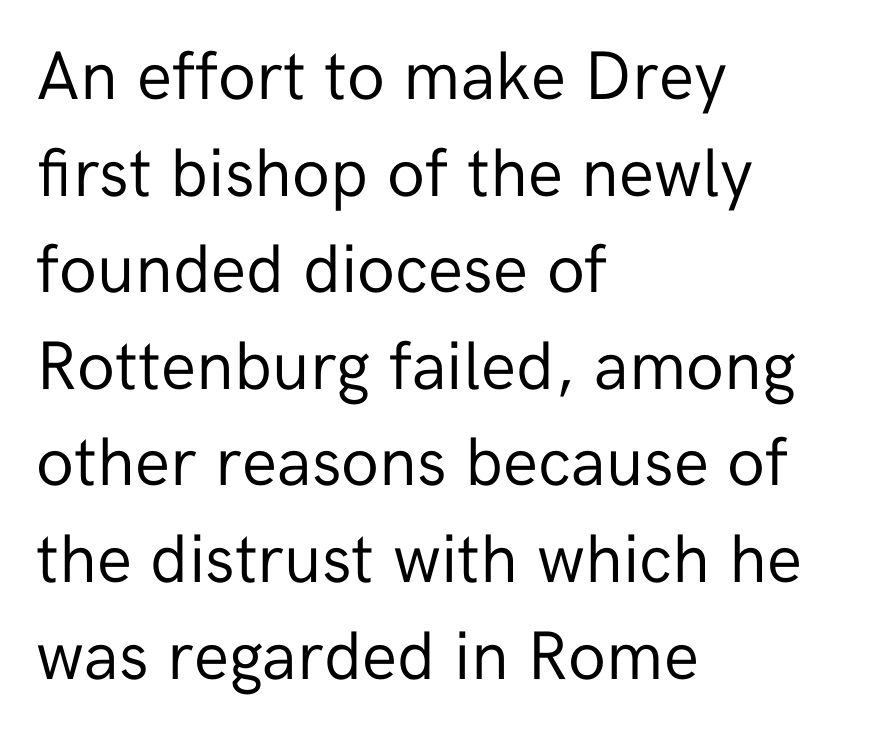
What's the leading like? Ordinary, nothing unusual. The font family rendered here belongs to the sans-serif group. The space beneath each line is pristine and unruled. The characters are drawn with everyday or finer stroke widths. The tracking reads as untouched default to a designer's eye. This sample has the flowing, uneven cadence of proportional lettering.
